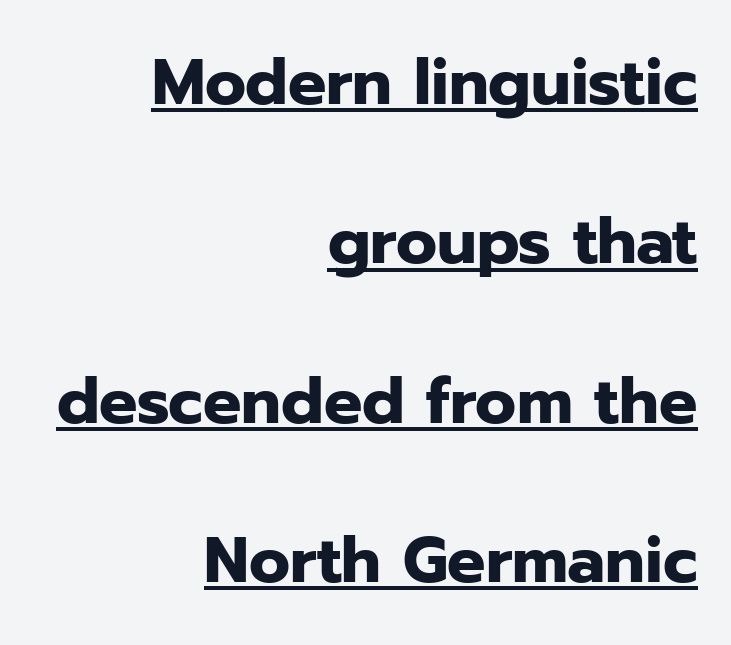
The image shows 64 px heavy sans-serif type, upright; set right-aligned, loose line spacing (2.49x), normal letter spacing, underlined; low stroke contrast and a medium x-height.
